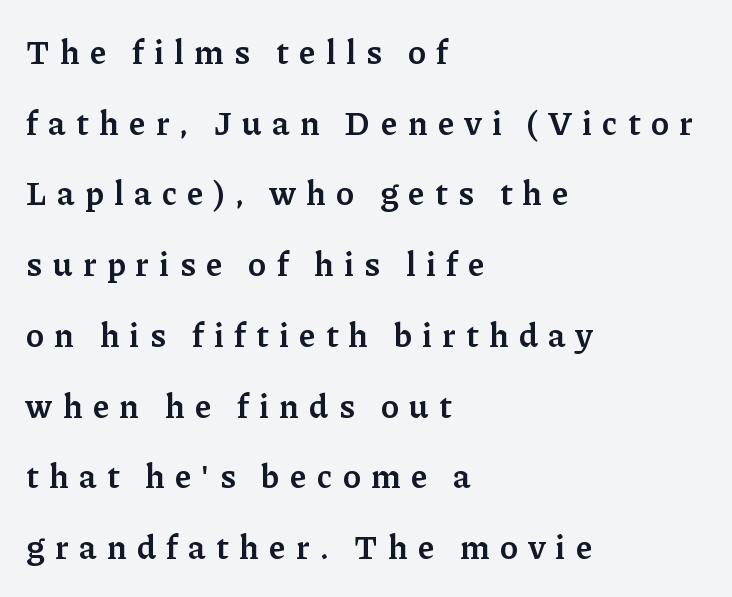
The image shows 34 px semibold serif type, upright; set left-aligned, loose line spacing (2.08x), unusually wide letter spacing (+0.31 em), not underlined; low stroke contrast and a medium x-height.
